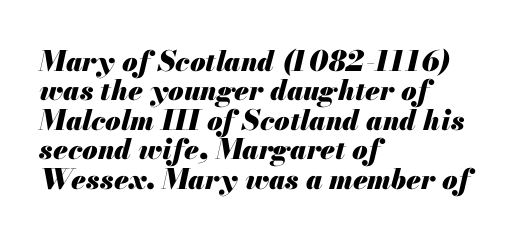
The lines in this sample share a left origin and differ only in where they stop. Emphasis by weight is at full strength: bold. It's the slanting kind of type. The tracking reads as untouched default to a designer's eye.
